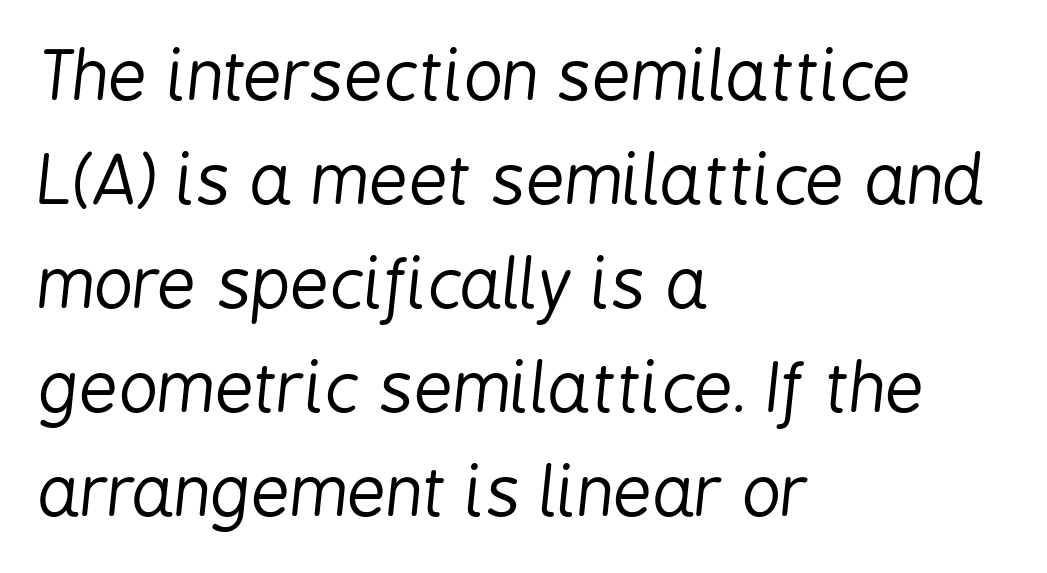
The image shows 68 px regular-weight, condensed type, italic (leaning right); set left-aligned, normal line spacing (1.53x), normal letter spacing, not underlined; low stroke contrast and a medium x-height.
